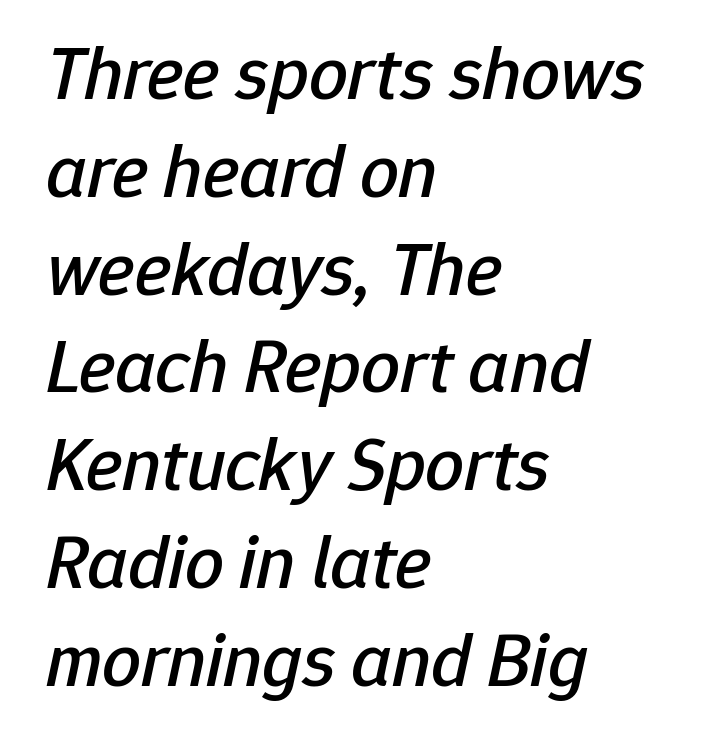
Q: Is the text italic (slanted)? A: Yes, it leans right by about 12 degrees.
Q: Is the text underlined? A: No.
Q: How is the paragraph aligned? A: Left-aligned.
Q: Is the spacing between letters normal or unusually wide? A: Normal.
Q: Is the spacing between lines tight, normal or loose? A: Normal.
Q: Width (condensed, normal, or wide)? A: Normal.
Q: Stroke contrast? A: Low.
Q: x-height? A: Medium.
Q: Monospaced? A: No.
